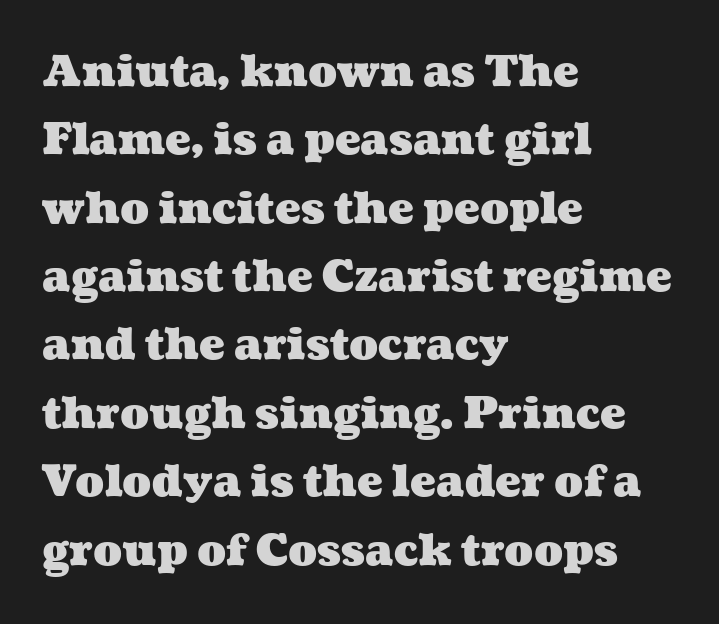
Teacher's note: observe the even left margin — that is flush-left alignment. Glyph-to-glyph distance matches everyday printed text. A typesetter would call this leading conventional body-copy spacing. Descender tails drop into unmarked territory.
